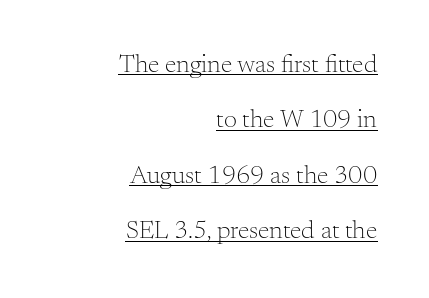
Summary of weight: not heavy and not bold. Between one letter and the next there's only the usual sliver of space. Do the letters lean? They stand straight. Compared with undecorated copy, this sample adds a rule below the words. This sample trades compactness for vertical openness between lines. The setting favours the right margin, as signatures and pull-quotes sometimes do.
